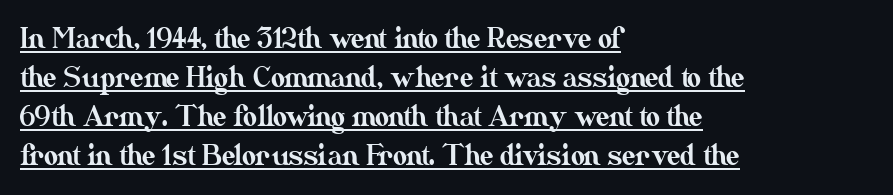
The image shows 27 px text type, upright; set left-aligned, normal line spacing (1.45x), normal letter spacing, underlined.
